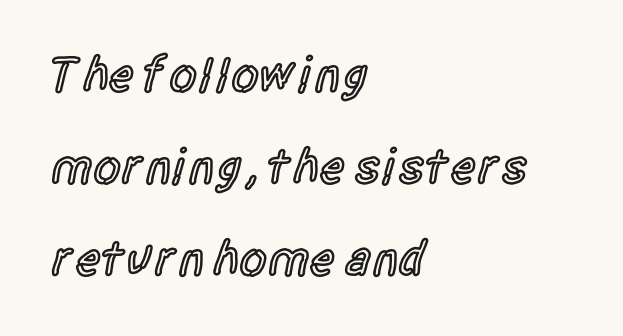
Q: Is the text bold? A: Semi-bold.
Q: Is the text italic (slanted)? A: Yes.
Q: Is the typeface a serif or a sans-serif typeface? A: Sans-serif.
Q: Is the text underlined? A: No.
Q: How is the paragraph aligned? A: Left-aligned.
Q: Is the spacing between letters normal or unusually wide? A: Normal.
Q: Width (condensed, normal, or wide)? A: Condensed.
Q: x-height? A: Large.
Q: Monospaced? A: No.
